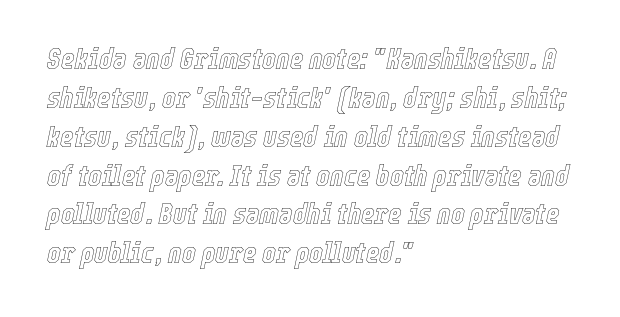
{"italic": "yes", "lean": "right", "slant_degrees": 12, "width": "condensed", "x_height": "medium", "monospaced": "no", "underline": "no", "align": "left", "line_spacing": "normal", "line_spacing_ratio": 1.34, "letter_spacing": "normal", "letter_spacing_em": 0.0, "glyph_px": 29}
